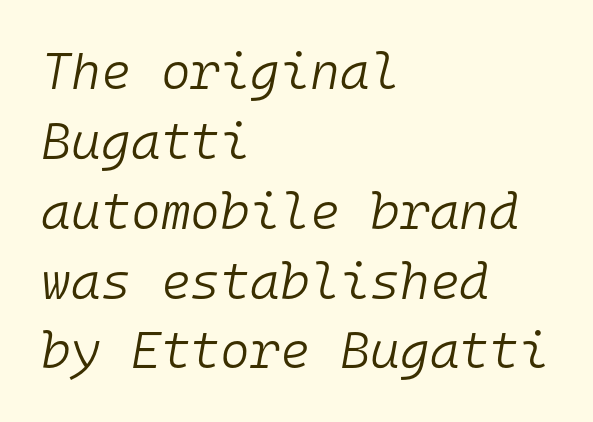
The image shows 51 px light type, italic (leaning right), monospaced; set left-aligned, normal line spacing (1.37x), normal letter spacing, not underlined; low stroke contrast and a medium x-height.
